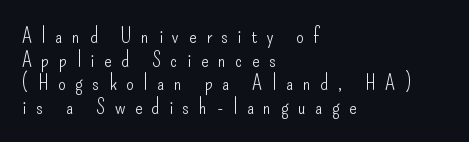
The image shows 22 px text type, upright; set left-aligned, tight line spacing (1.07x), unusually wide letter spacing (+0.43 em), not underlined.
